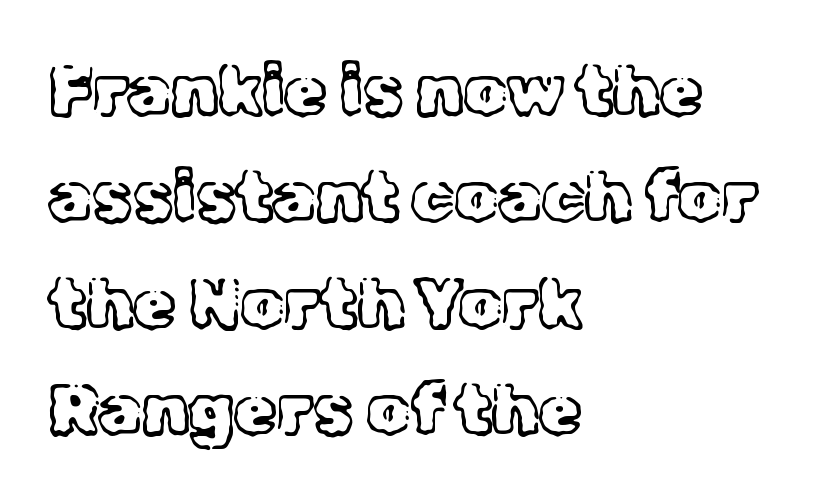
Regarding leading, the lines here are spaced in the standard way. Stems and bowls with no extra thickness — not bold. A typesetter would call this proportional, since set widths differ per character. A student would call this left alignment; a typographer would say flush left, rag right. Does extra space separate the letters? No, they use regular spacing.
